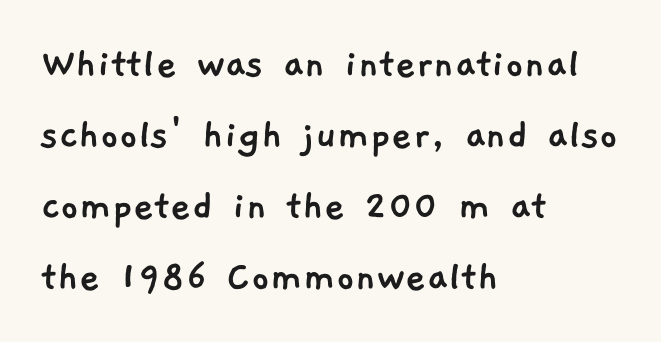
Q: Is the typeface a serif or a sans-serif typeface? A: Sans-serif.
Q: Is the text underlined? A: No.
Q: How is the paragraph aligned? A: Left-aligned.
Q: Is the spacing between letters normal or unusually wide? A: Normal.
Q: Is the spacing between lines tight, normal or loose? A: Normal.
Q: Width (condensed, normal, or wide)? A: Normal.
Q: Stroke contrast? A: Low.
Q: x-height? A: Medium.
Q: Monospaced? A: No.
